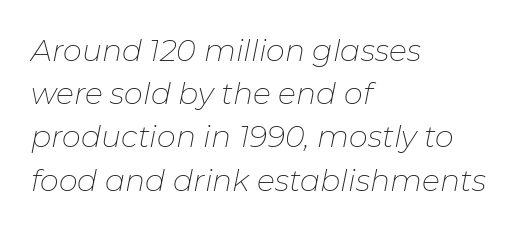
The image shows 30 px thin type, italic (leaning right); set left-aligned, normal line spacing (1.44x), normal letter spacing, not underlined; low stroke contrast and a medium x-height.
